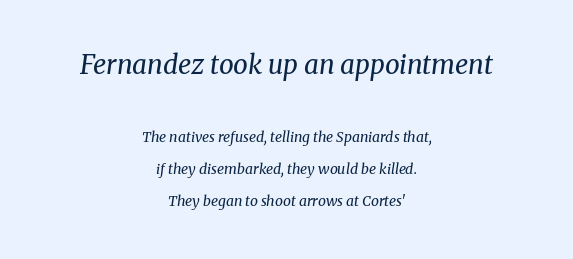
{"italic": "yes", "lean": "right", "slant_degrees": 8, "bold": "no", "underline": "no", "align": "center", "line_spacing": "loose", "line_spacing_ratio": 2.29, "letter_spacing": "normal", "letter_spacing_em": 0.0, "larger_block": "first", "size_ratio": 1.86, "glyph_px": 26}
